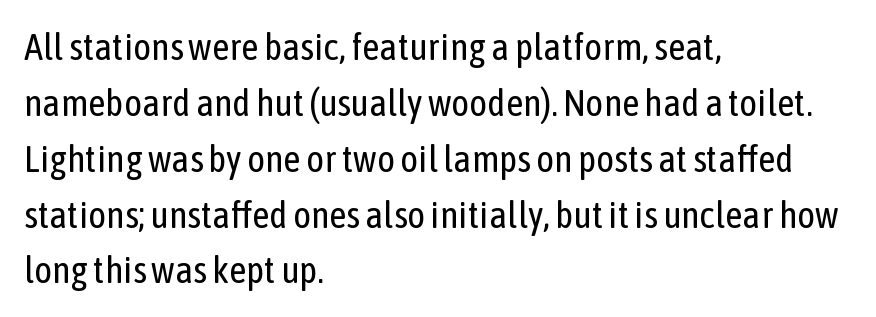
The rag falls on the right side of this text block. A roman cut, with each character standing at attention. A bare baseline throughout the passage. The face used here is a sans, in the tradition of grotesques and geometrics. The lines sit at an ordinary, default distance from one another. Unbolded letterforms with no extra heft.
